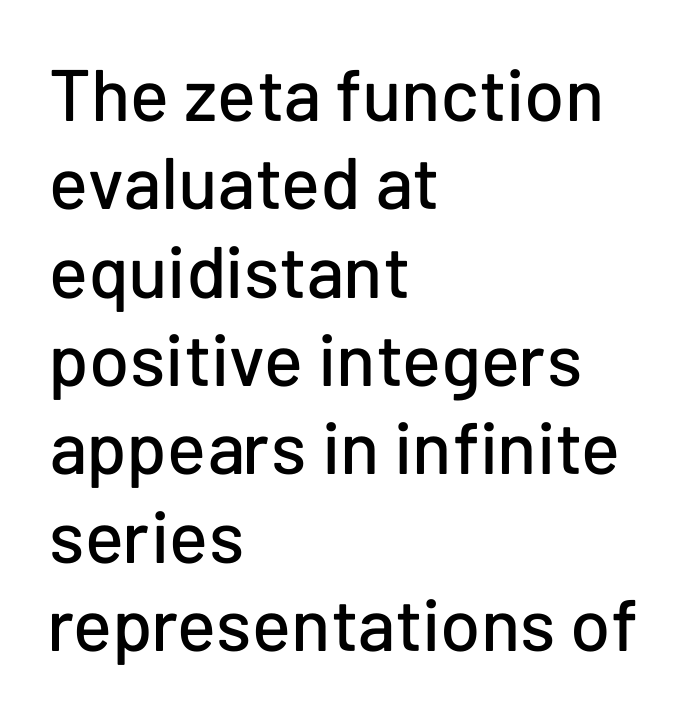
Q: Is the text italic (slanted)? A: No, it is upright.
Q: Is the typeface a serif or a sans-serif typeface? A: Sans-serif.
Q: Is the text underlined? A: No.
Q: How is the paragraph aligned? A: Left-aligned.
Q: Is the spacing between letters normal or unusually wide? A: Normal.
Q: Width (condensed, normal, or wide)? A: Normal.
Q: Stroke contrast? A: Low.
Q: x-height? A: Medium.
Q: Monospaced? A: No.
